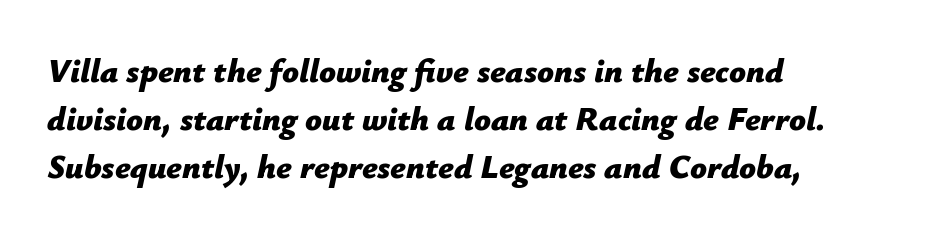
You can tell it's italic because the verticals aren't actually vertical. Is this a fixed-width face? No — the glyphs have proportional, varying widths. In terms of weight, the rendering is a true, heavy bold. The type is set solid horizontally, with unmodified tracking. Vertical spacing — default. The passage is arranged the way most books set body copy — flush left.
